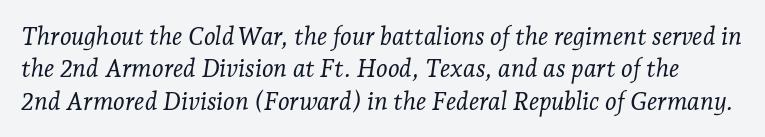
Q: Is the text bold? A: No.
Q: Is the text italic (slanted)? A: Yes, it leans right by about 7 degrees.
Q: Is the text underlined? A: No.
Q: Is the spacing between letters normal or unusually wide? A: Normal.
Q: Is the spacing between lines tight, normal or loose? A: Normal.
